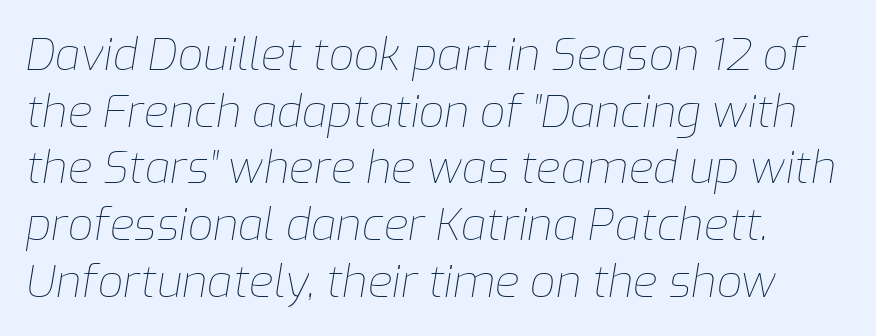
{"italic": "yes", "lean": "right", "slant_degrees": 9, "bold": "no", "weight": "thin", "width": "normal", "stroke_contrast": "low", "x_height": "medium", "monospaced": "no", "underline": "no", "align": "left", "line_spacing": "normal", "line_spacing_ratio": 1.26, "letter_spacing": "normal", "letter_spacing_em": 0.0, "glyph_px": 45}
